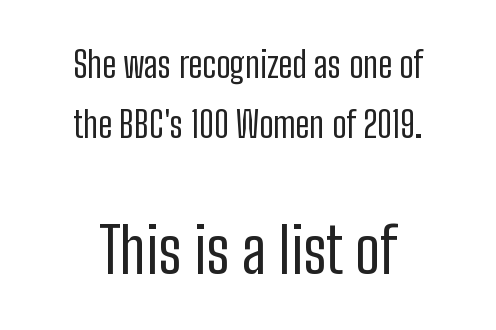
{"serif": "no", "italic": "no", "bold": "no", "weight": "regular", "width": "condensed", "stroke_contrast": "low", "x_height": "medium", "monospaced": "no", "underline": "no", "align": "center", "line_spacing": "normal", "line_spacing_ratio": 1.66, "letter_spacing": "normal", "letter_spacing_em": 0.0, "larger_block": "second", "size_ratio": 1.75, "glyph_px": 63}
